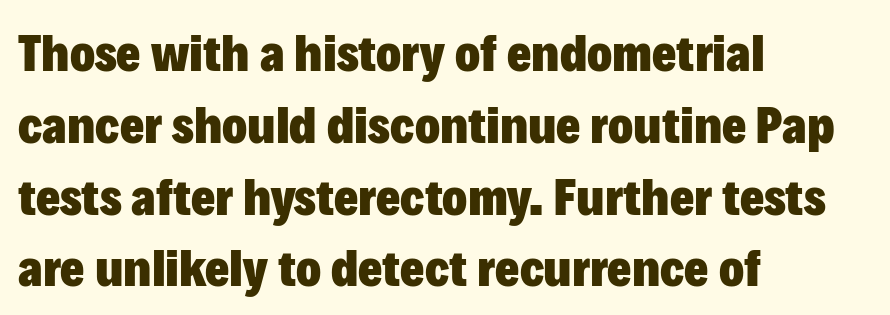
The image shows 52 px heavy sans-serif type, upright; set left-aligned, normal line spacing (1.38x), normal letter spacing, not underlined; low stroke contrast and a medium x-height.
